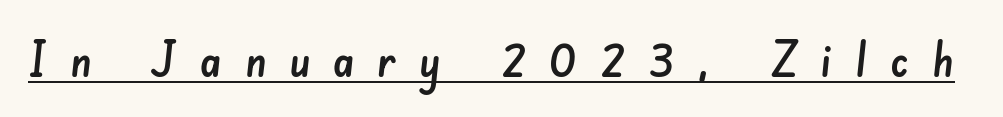
{"serif": "no", "width": "normal", "stroke_contrast": "low", "x_height": "small", "monospaced": "no", "underline": "yes", "letter_spacing": "wide", "letter_spacing_em": 0.48, "glyph_px": 48}
